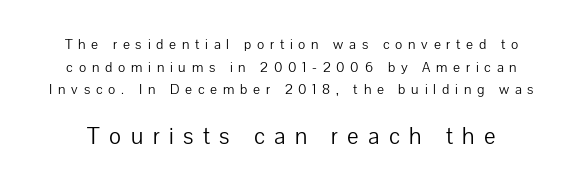
The image shows 23 px text type, upright; set normal line spacing (1.61x), unusually wide letter spacing (+0.41 em), not underlined; the second (bottom) block is 1.64x larger.
